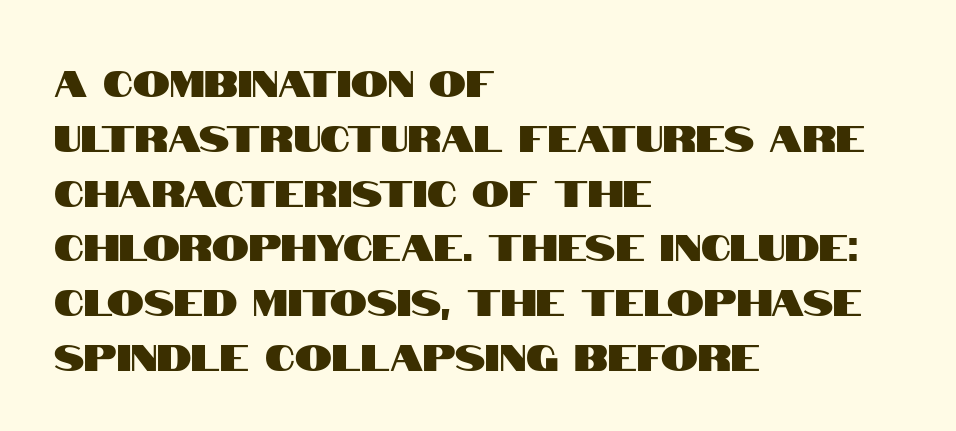
Q: Is the text italic (slanted)? A: No, it is upright.
Q: Is the typeface a serif or a sans-serif typeface? A: Sans-serif.
Q: Is the text underlined? A: No.
Q: How is the paragraph aligned? A: Left-aligned.
Q: Is the spacing between letters normal or unusually wide? A: Normal.
Q: Is the spacing between lines tight, normal or loose? A: Normal.
Q: Width (condensed, normal, or wide)? A: Condensed.
Q: Stroke contrast? A: High.
Q: x-height? A: Large.
Q: Monospaced? A: No.
